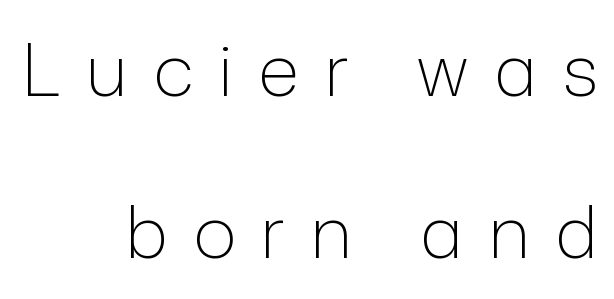
Q: Is the text bold? A: No.
Q: Is the text italic (slanted)? A: No, it is upright.
Q: Is the typeface a serif or a sans-serif typeface? A: Sans-serif.
Q: Is the text underlined? A: No.
Q: How is the paragraph aligned? A: Right-aligned.
Q: Is the spacing between letters normal or unusually wide? A: Unusually wide.
Q: Is the spacing between lines tight, normal or loose? A: Loose.
Q: Width (condensed, normal, or wide)? A: Normal.
Q: Stroke contrast? A: Low.
Q: x-height? A: Medium.
Q: Monospaced? A: No.
